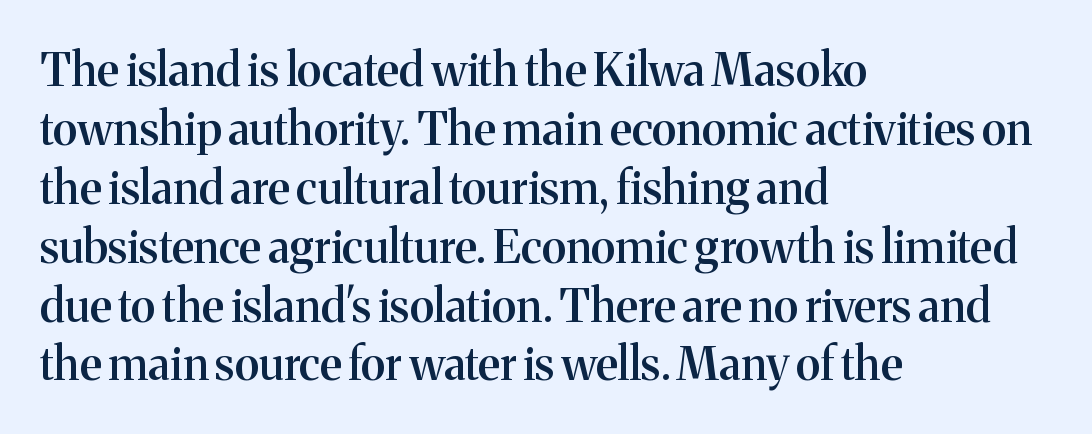
Q: Is the text bold? A: Semi-bold.
Q: Is the text italic (slanted)? A: No, it is upright.
Q: Is the typeface a serif or a sans-serif typeface? A: Serif.
Q: Is the text underlined? A: No.
Q: How is the paragraph aligned? A: Left-aligned.
Q: Is the spacing between letters normal or unusually wide? A: Normal.
Q: Is the spacing between lines tight, normal or loose? A: Normal.
Q: Width (condensed, normal, or wide)? A: Normal.
Q: Stroke contrast? A: Medium.
Q: x-height? A: Medium.
Q: Monospaced? A: No.
